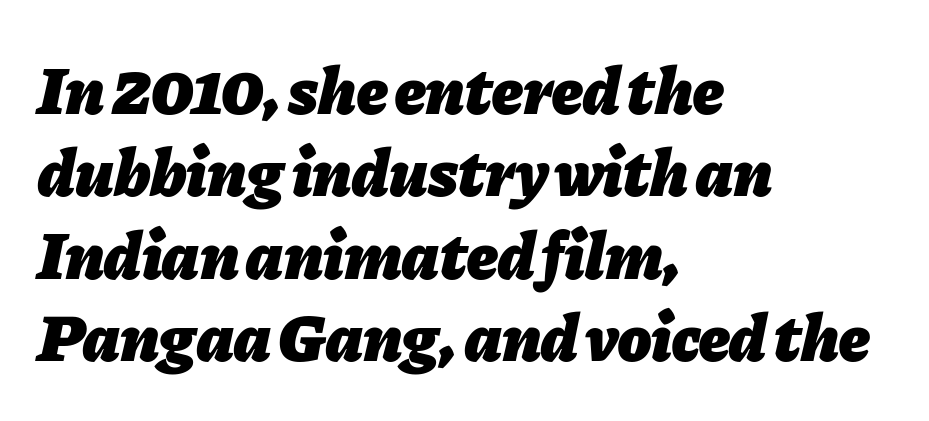
{"italic": "yes", "lean": "right", "slant_degrees": 11, "bold": "yes", "weight": "heavy", "width": "normal", "stroke_contrast": "low", "x_height": "medium", "monospaced": "no", "underline": "no", "align": "left", "line_spacing_ratio": 1.21, "letter_spacing": "normal", "letter_spacing_em": 0.0, "glyph_px": 68}
